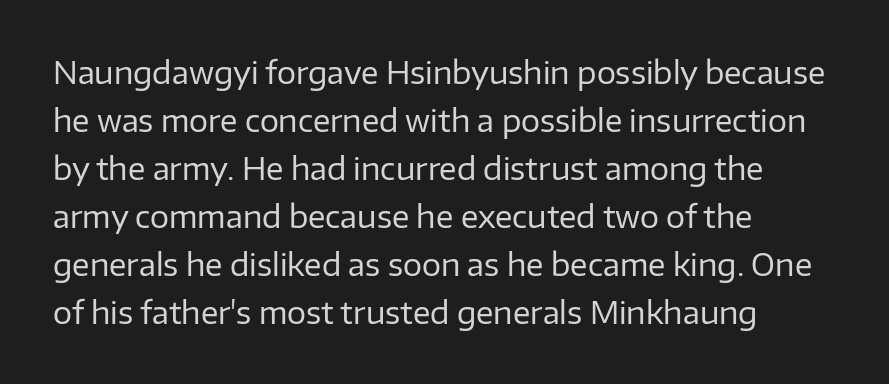
{"serif": "no", "italic": "no", "bold": "no", "weight": "regular", "width": "normal", "stroke_contrast": "low", "x_height": "medium", "monospaced": "no", "underline": "no", "align": "left", "line_spacing": "normal", "line_spacing_ratio": 1.6, "letter_spacing": "normal", "letter_spacing_em": 0.0, "glyph_px": 30}
